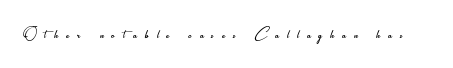
The image shows 21 px text type; set unusually wide letter spacing (+0.39 em), not underlined.
